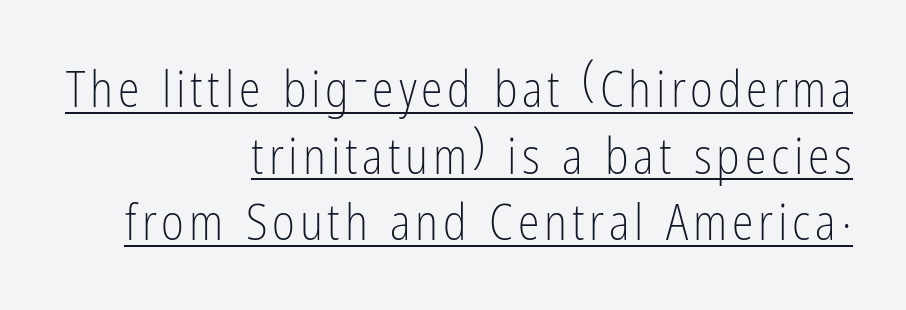
{"serif": "no", "italic": "no", "bold": "no", "weight": "light", "width": "condensed", "stroke_contrast": "low", "x_height": "medium", "monospaced": "no", "underline": "yes", "align": "right", "line_spacing": "normal", "line_spacing_ratio": 1.36, "glyph_px": 49}
